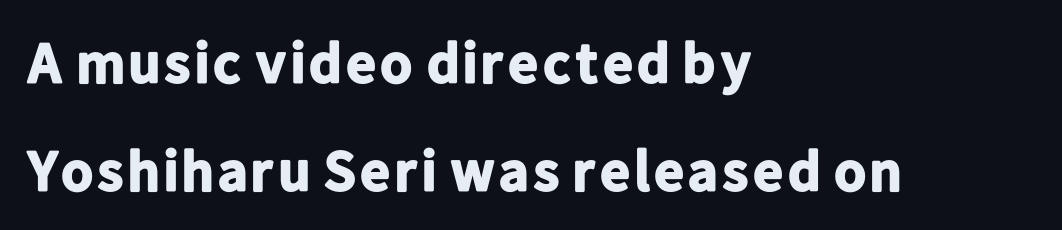
The image shows 58 px bold sans-serif type, upright; set left-aligned, line spacing 1.86x, normal letter spacing, not underlined; low stroke contrast and a medium x-height.
